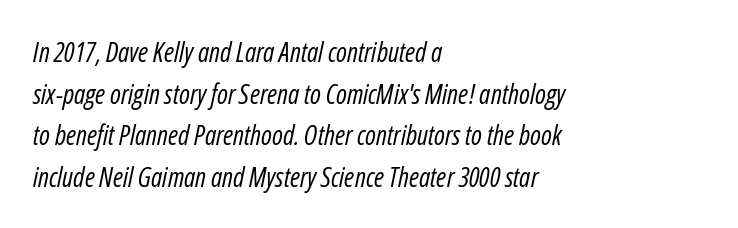
Italic? Definitely — the glyphs are oblique. The paragraph shown leans on its left margin. The rows are spaced the way most documents space them. Just letters on the line, the space beneath them empty.
